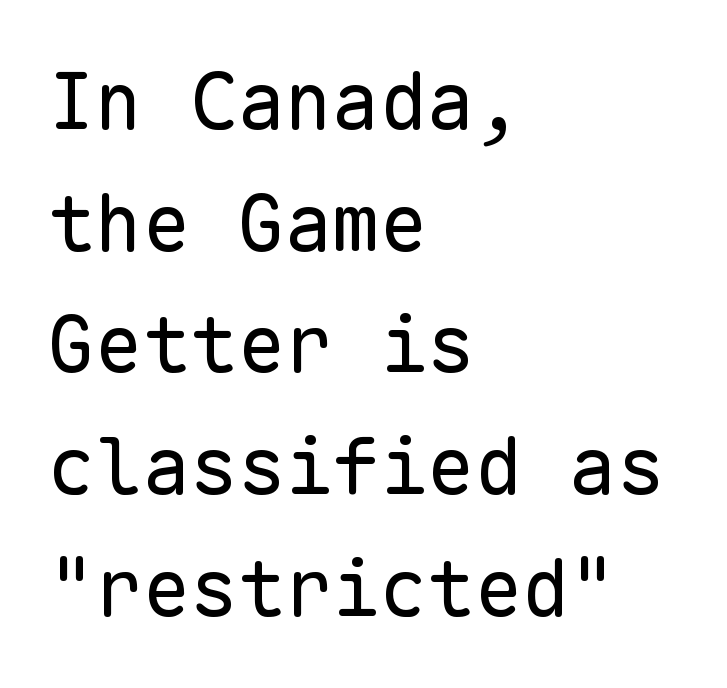
Quick note: interline space is typical. Line starts are locked; line ends wander. The characters are drawn with everyday or finer stroke widths. Think of a typewriter: that constant character pitch is what you see here.
